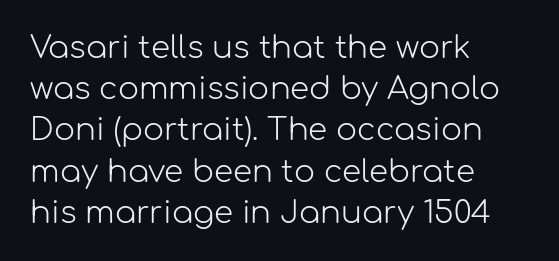
The image shows 31 px light sans-serif type, upright; set left-aligned, normal line spacing (1.33x), normal letter spacing, not underlined; low stroke contrast and a medium x-height.
